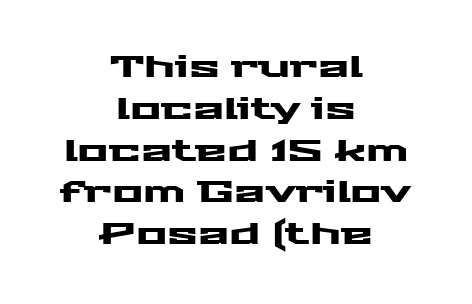
{"serif": "no", "italic": "no", "width": "wide", "stroke_contrast": "medium", "x_height": "medium", "monospaced": "no", "underline": "no", "align": "center", "line_spacing": "normal", "line_spacing_ratio": 1.44, "letter_spacing": "normal", "letter_spacing_em": 0.0, "glyph_px": 29}
